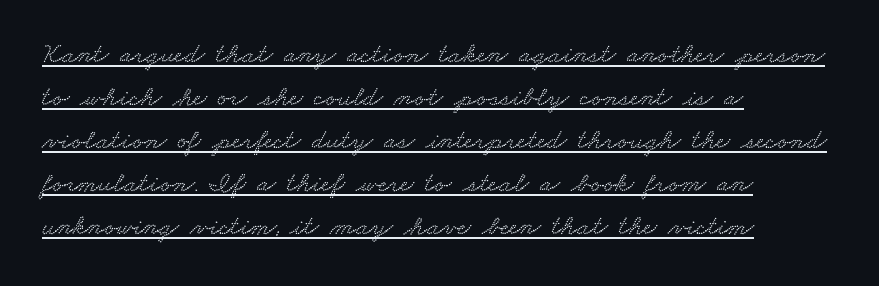
The image shows 28 px wide type; set left-aligned, normal line spacing (1.54x), normal letter spacing, underlined; low stroke contrast and a small x-height.
